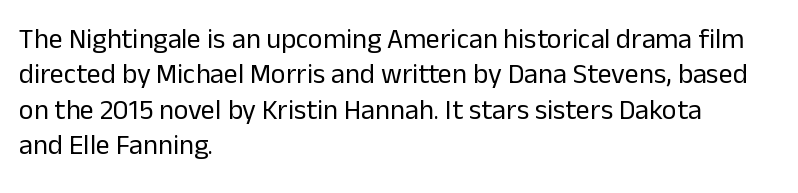
{"serif": "no", "italic": "no", "bold": "no", "weight": "regular", "width": "normal", "stroke_contrast": "low", "x_height": "medium", "monospaced": "no", "underline": "no", "align": "left", "line_spacing": "normal", "line_spacing_ratio": 1.26, "letter_spacing": "normal", "letter_spacing_em": 0.0, "glyph_px": 28}
